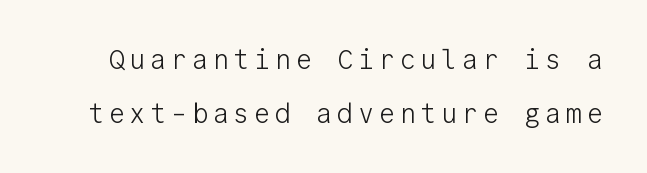
The image shows 27 px text type, upright; set loose line spacing (1.99x), not underlined.
